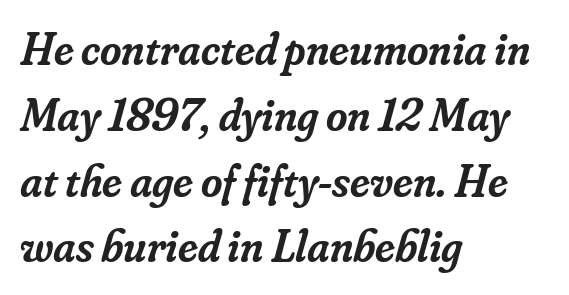
Every row of glyphs begins at an identical x-position on the left. Are there feet on the stems? There are — it's a serif. The rendering keeps characters at their native spacing. Anything drawn beneath the words? Only blank space. The font's italic variant was chosen for this text.
